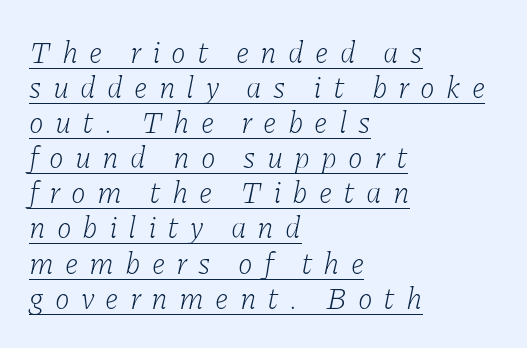
Designer's note — italics engaged. The horizontal fit of the characters is loose and conspicuously gappy. Note: serifs present on the glyphs. The font sits on the lighter half of the weight spectrum, regular included. Caption: multi-line text, flush left, ragged right. A typesetter would call this proportional, since set widths differ per character.
